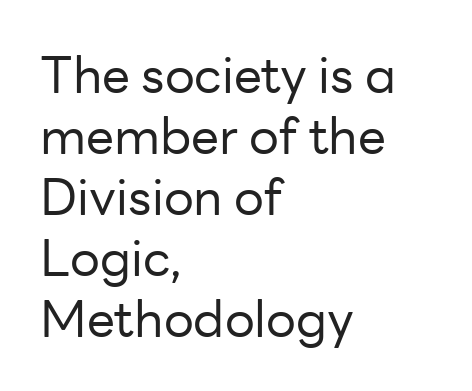
The image shows 50 px regular-weight sans-serif type, upright; set left-aligned, line spacing 1.22x, normal letter spacing, not underlined; low stroke contrast and a medium x-height.
